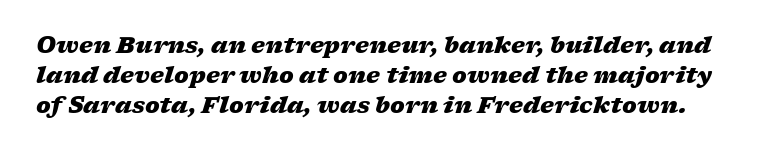
The image shows 22 px bold type, italic (leaning right); set normal line spacing (1.37x), normal letter spacing, not underlined.
